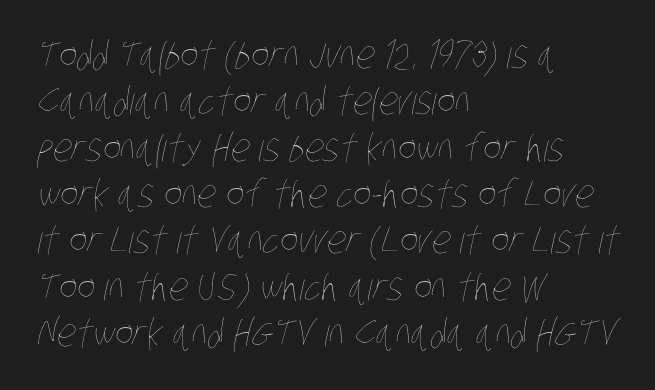
The image shows 38 px thin, condensed type; set left-aligned, line spacing 1.22x, normal letter spacing, not underlined; low stroke contrast and a large x-height.
